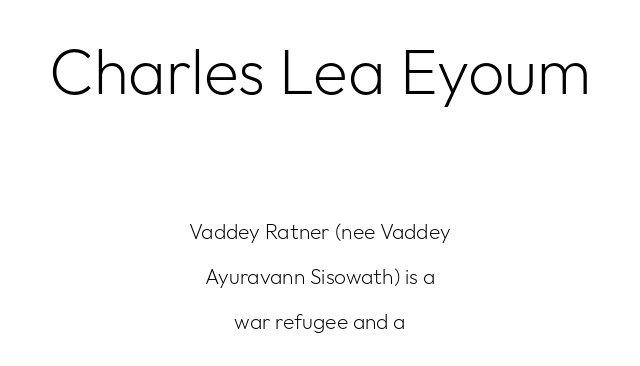
This block would shrink considerably if given ordinary leading; it's expanded now. Observe the absence of serifs on each vertical stroke in this sample. Compare the two chunks: the upper has the greater cap height. Is the letter spacing exaggerated? No — it looks like the ordinary default.
